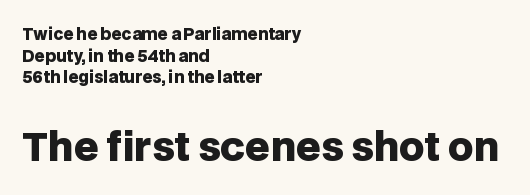
Each new line begins a customary step beneath the previous one. Every character sits straight up, as roman type does. Bold? Absolutely — the strokes are thick and heavy. The passage shown begins with its smaller block and ends with its larger one.
